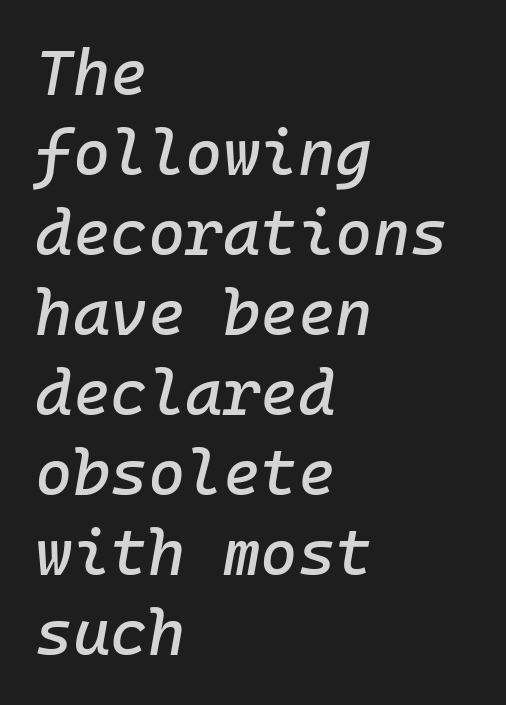
{"italic": "yes", "lean": "right", "slant_degrees": 10, "width": "normal", "stroke_contrast": "low", "x_height": "medium", "monospaced": "yes", "underline": "no", "align": "left", "line_spacing": "normal", "line_spacing_ratio": 1.25, "letter_spacing": "normal", "letter_spacing_em": 0.0, "glyph_px": 64}
